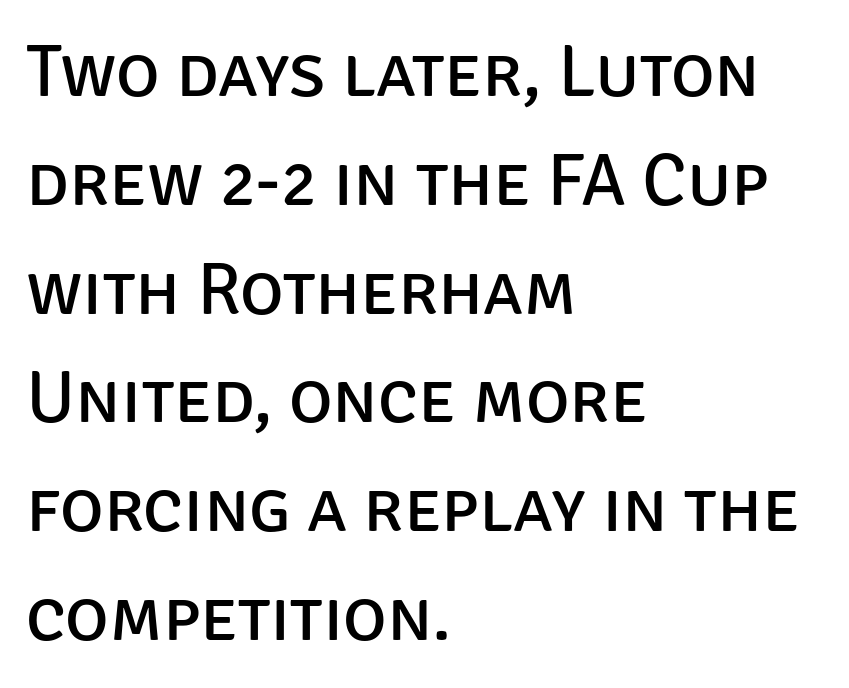
Q: Is the text bold? A: No.
Q: Is the text italic (slanted)? A: No, it is upright.
Q: Is the typeface a serif or a sans-serif typeface? A: Sans-serif.
Q: Is the text underlined? A: No.
Q: How is the paragraph aligned? A: Left-aligned.
Q: Is the spacing between letters normal or unusually wide? A: Normal.
Q: Is the spacing between lines tight, normal or loose? A: Normal.
Q: Width (condensed, normal, or wide)? A: Normal.
Q: Stroke contrast? A: Low.
Q: x-height? A: Large.
Q: Monospaced? A: No.
